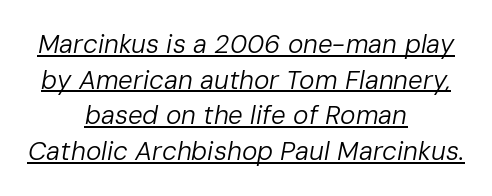
{"italic": "yes", "lean": "right", "slant_degrees": 10, "bold": "no", "underline": "yes", "align": "center", "line_spacing": "normal", "line_spacing_ratio": 1.37, "letter_spacing": "normal", "letter_spacing_em": 0.0, "glyph_px": 26}
